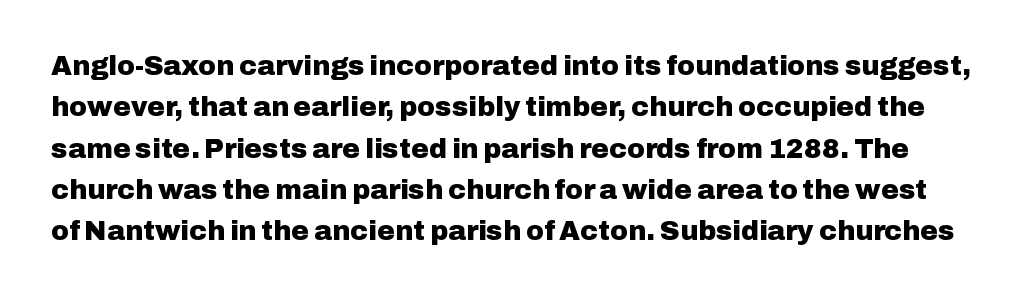
{"italic": "no", "bold": "yes", "underline": "no", "line_spacing": "normal", "line_spacing_ratio": 1.53, "letter_spacing": "normal", "letter_spacing_em": 0.0, "glyph_px": 27}
